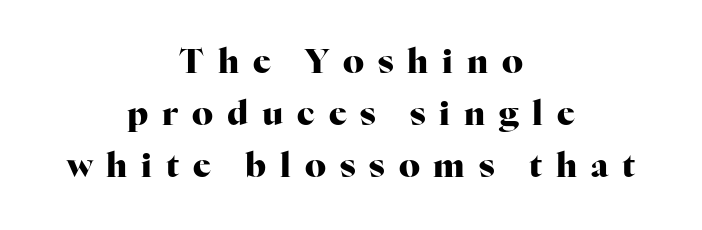
Letterform terminals end in serifs throughout the passage. Here the designer chose a conventional face with non-uniform glyph widths. Tracking here is generous; glyphs stand well apart from one another. The rag falls on both sides of this text block equally. The type sits square on the baseline with zero lean. The vertical gap from one line to the next is medium.
